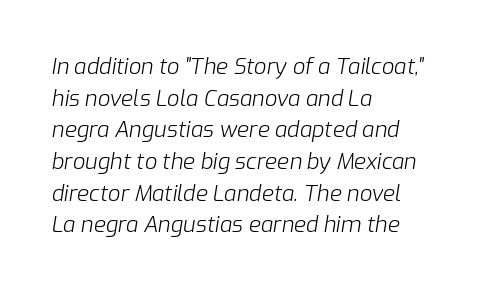
Q: Is the text bold? A: No.
Q: Is the text italic (slanted)? A: Yes, it leans right by about 9 degrees.
Q: Is the text underlined? A: No.
Q: How is the paragraph aligned? A: Left-aligned.
Q: Is the spacing between letters normal or unusually wide? A: Normal.
Q: Is the spacing between lines tight, normal or loose? A: Normal.
